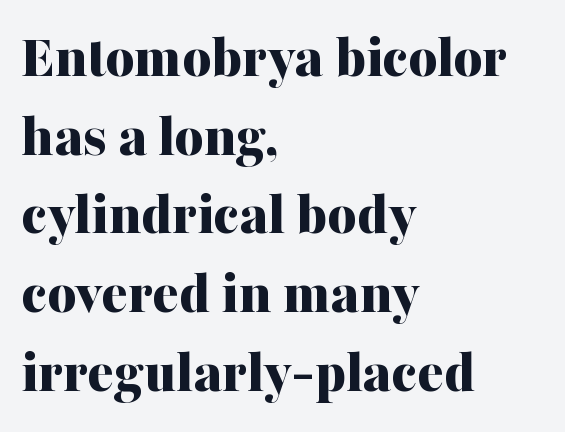
The image shows 62 px bold serif type, upright; set left-aligned, normal line spacing (1.27x), normal letter spacing, not underlined; medium stroke contrast and a medium x-height.
